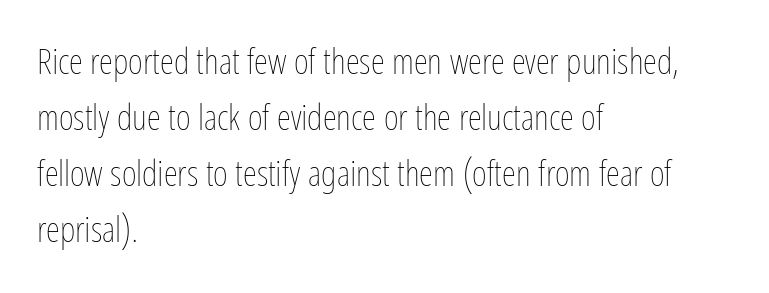
Heaviness? Minimal to ordinary, like unemphasized prose. These lines were composed using upright roman letters. Compared with typical paragraphs, the rows here are spaced about the same. Underlining? Definitely not there. Think of a printed novel: that variable character pitch is what you see here. Notice how the passage keeps a crisp vertical edge on the left only.
